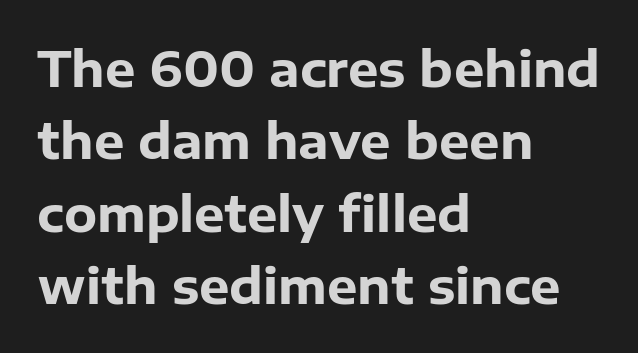
Every stem runs plumb, perpendicular to the baseline. A typesetter would label this face a sans. The line texture is even and compact thanks to regular tracking. Compared with typical paragraphs, the rows here are spaced about the same.
